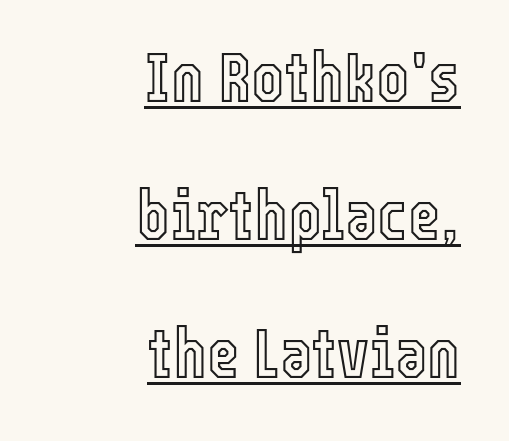
The image shows 70 px condensed type, upright; set right-aligned, loose line spacing (1.97x), normal letter spacing, underlined; a medium x-height.
